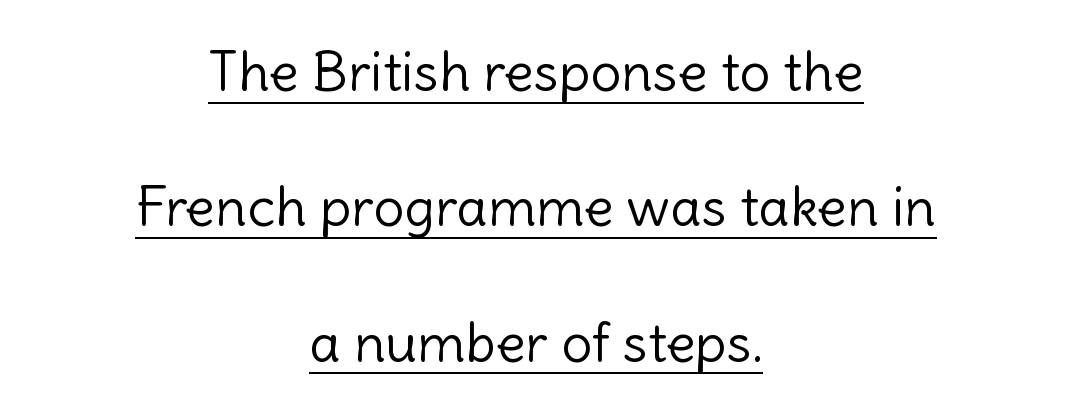
Q: Is the text bold? A: No.
Q: Is the text italic (slanted)? A: No, it is upright.
Q: Is the typeface a serif or a sans-serif typeface? A: Sans-serif.
Q: Is the text underlined? A: Yes.
Q: How is the paragraph aligned? A: Centered.
Q: Is the spacing between letters normal or unusually wide? A: Normal.
Q: Is the spacing between lines tight, normal or loose? A: Loose.
Q: Width (condensed, normal, or wide)? A: Normal.
Q: x-height? A: Medium.
Q: Monospaced? A: No.
